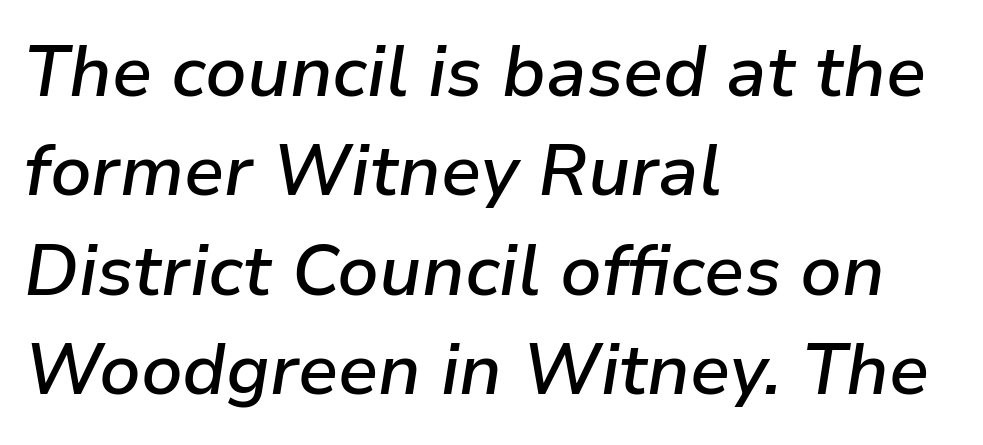
The image shows 71 px semibold type, italic (leaning right); set left-aligned, normal line spacing (1.4x), normal letter spacing, not underlined; low stroke contrast and a medium x-height.
